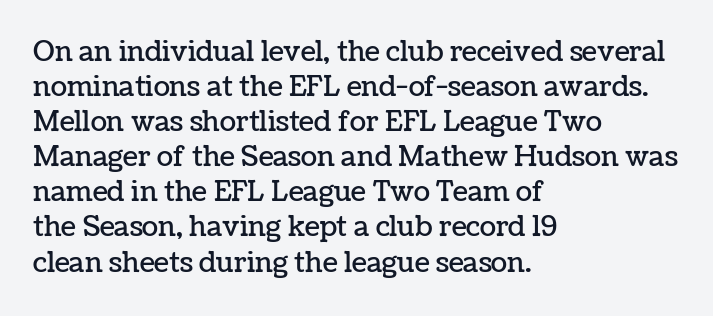
The image shows 27 px text type, upright; set left-aligned, normal line spacing (1.3x), normal letter spacing, not underlined.
